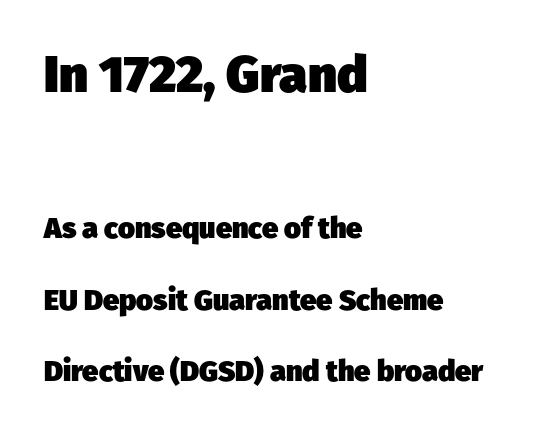
Q: Is the text bold? A: Yes.
Q: Is the typeface a serif or a sans-serif typeface? A: Sans-serif.
Q: Is the text underlined? A: No.
Q: How is the paragraph aligned? A: Left-aligned.
Q: Is the spacing between letters normal or unusually wide? A: Normal.
Q: Is the spacing between lines tight, normal or loose? A: Loose.
Q: Which block of text is set in a larger size, the first (top) or the second (bottom)? A: The first (top) one.
Q: Width (condensed, normal, or wide)? A: Normal.
Q: Stroke contrast? A: Low.
Q: x-height? A: Medium.
Q: Monospaced? A: No.
